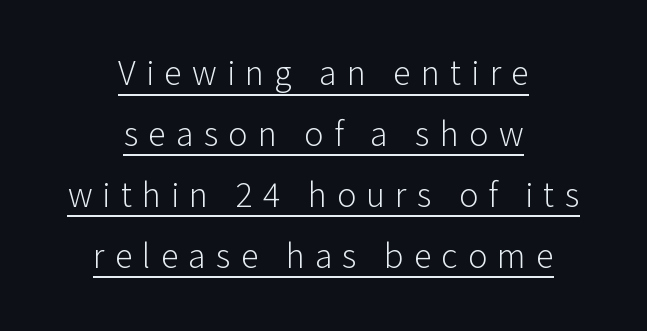
{"serif": "no", "italic": "no", "bold": "no", "weight": "light", "width": "normal", "stroke_contrast": "low", "x_height": "medium", "monospaced": "no", "underline": "yes", "align": "center", "line_spacing": "normal", "line_spacing_ratio": 1.69, "letter_spacing": "wide", "letter_spacing_em": 0.28, "glyph_px": 36}
